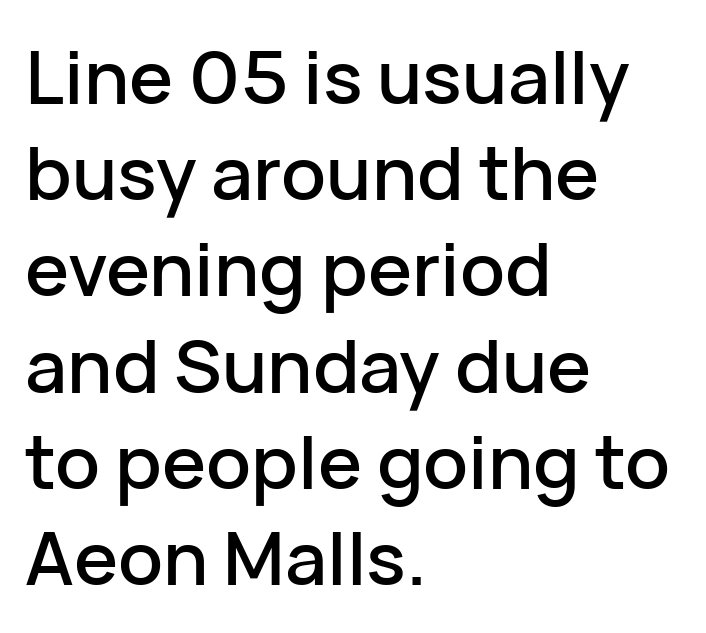
A typesetter would call this leading conventional body-copy spacing. Only glyphs here, with clear space below each row. In terms of letterspacing, this is plain default setting. The compositor pushed each line to the left boundary. Character widths vary here, with narrow letters taking less room than wide ones.
